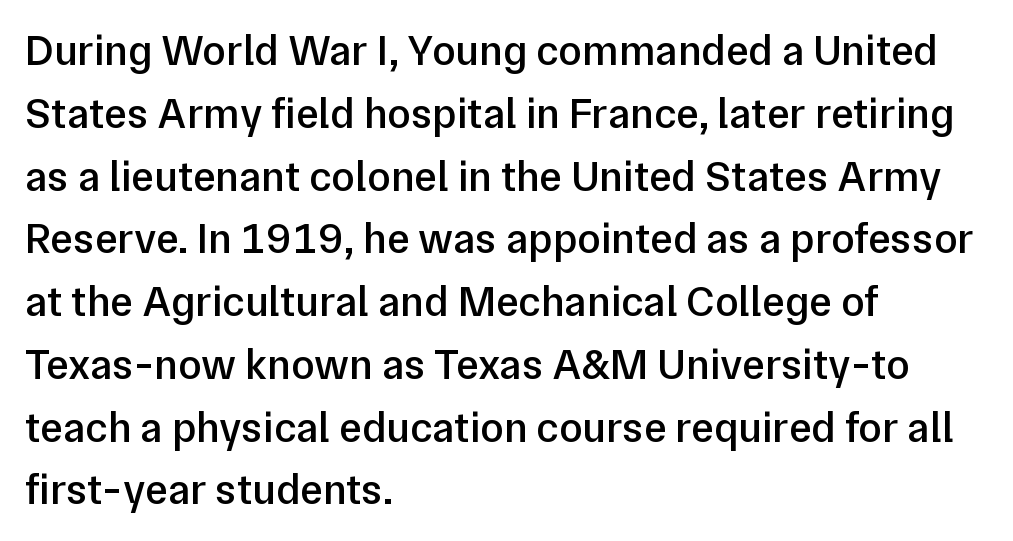
The image shows 43 px semibold sans-serif type, upright; set left-aligned, normal line spacing (1.46x), normal letter spacing, not underlined; low stroke contrast and a medium x-height.
